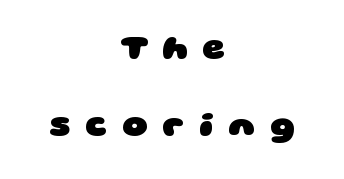
Q: Is the text bold? A: Yes.
Q: Is the typeface a serif or a sans-serif typeface? A: Sans-serif.
Q: Is the text underlined? A: No.
Q: How is the paragraph aligned? A: Centered.
Q: Is the spacing between letters normal or unusually wide? A: Unusually wide.
Q: Is the spacing between lines tight, normal or loose? A: Loose.
Q: Width (condensed, normal, or wide)? A: Wide.
Q: Stroke contrast? A: Low.
Q: x-height? A: Large.
Q: Monospaced? A: No.
